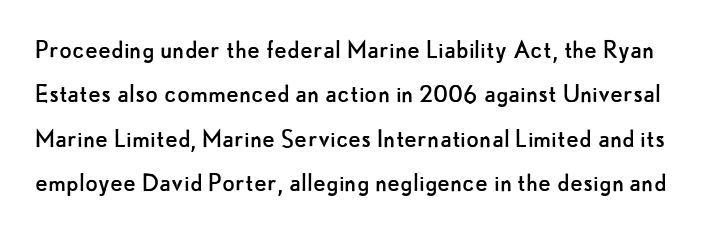
Is this a sans? Yes — the strokes have no serifs. Note the varied advance widths — an 'i' is clearly narrower than an 'm'. This is not heavy type; no bold has been used. Ordinary non-slanted type is in use.
